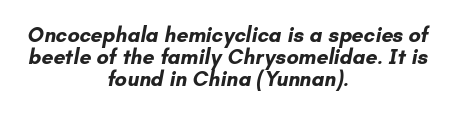
The space between consecutive lines is stingy. What stands out about the letter spacing? Nothing — it is the standard amount. Layout note: lines centered. The glyphs are unaccompanied by any horizontal stroke below them. I'd describe the lettering as bold — thick and assertive.
